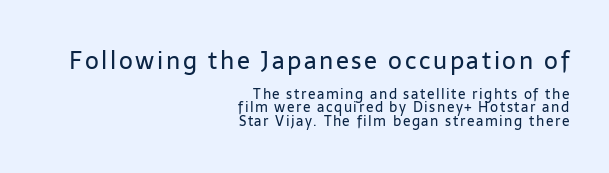
Q: Is the text bold? A: No.
Q: Is the text italic (slanted)? A: No, it is upright.
Q: Is the text underlined? A: No.
Q: How is the paragraph aligned? A: Right-aligned.
Q: Is the spacing between lines tight, normal or loose? A: Tight.
Q: Which block of text is set in a larger size, the first (top) or the second (bottom)? A: The first (top) one.
